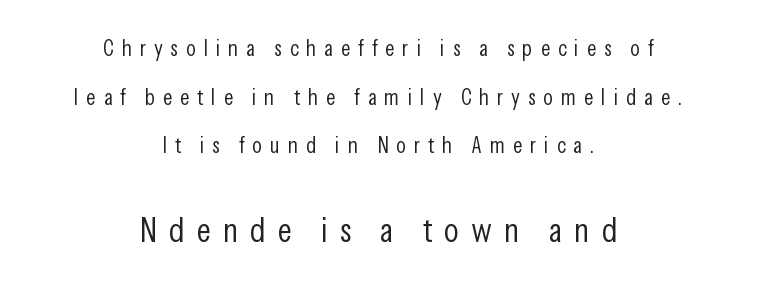
This sample trades compactness for vertical openness between lines. Compared with typical body copy, the letter spacing here is much looser. Any mark beneath the type? The region is blank. Designer's note — italics off, roman on.
